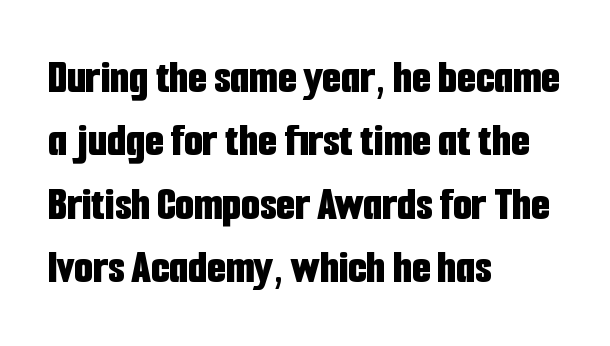
Q: Is the text bold? A: Yes.
Q: Is the text italic (slanted)? A: No, it is upright.
Q: Is the typeface a serif or a sans-serif typeface? A: Sans-serif.
Q: Is the text underlined? A: No.
Q: How is the paragraph aligned? A: Left-aligned.
Q: Is the spacing between letters normal or unusually wide? A: Normal.
Q: Is the spacing between lines tight, normal or loose? A: Normal.
Q: Width (condensed, normal, or wide)? A: Condensed.
Q: Stroke contrast? A: Low.
Q: x-height? A: Medium.
Q: Monospaced? A: No.
